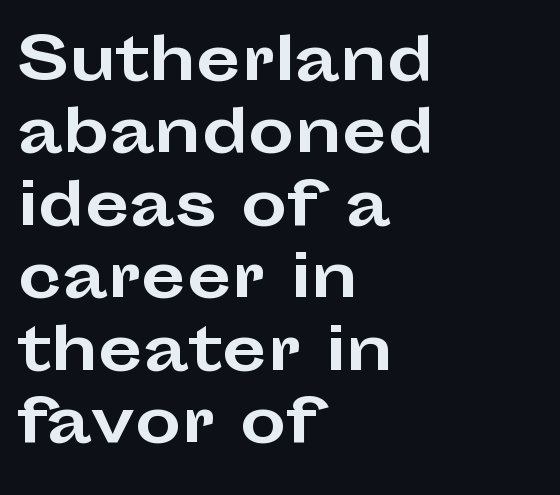
The image shows 58 px bold, wide sans-serif type, upright; set left-aligned, normal line spacing (1.25x), normal letter spacing, not underlined; low stroke contrast and a medium x-height.
